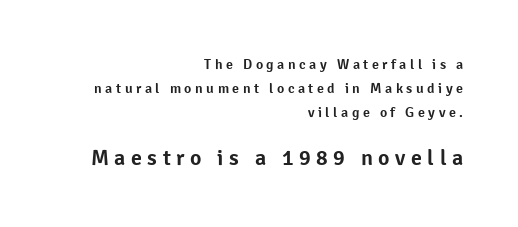
Upright lettering throughout. All the whitespace from short lines collects on the left. Summary of vertical rhythm: regular, with standard interline spacing. This sample uses expanded letter spacing, leaving extra air between glyphs. The foot of each line stays bare and open.
